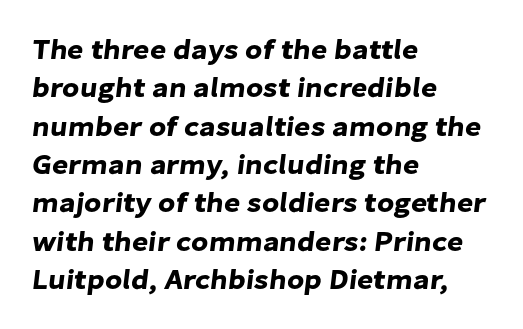
{"serif": "no", "width": "normal", "stroke_contrast": "low", "x_height": "medium", "monospaced": "no", "underline": "no", "align": "left", "line_spacing": "normal", "line_spacing_ratio": 1.37, "letter_spacing": "normal", "letter_spacing_em": 0.0, "glyph_px": 28}
